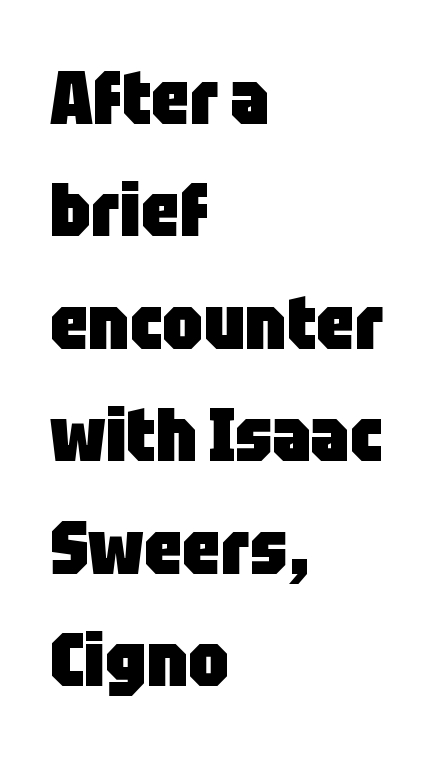
The image shows 74 px heavy, condensed sans-serif type, upright; set left-aligned, normal line spacing (1.52x), normal letter spacing, not underlined; low stroke contrast and a large x-height.
